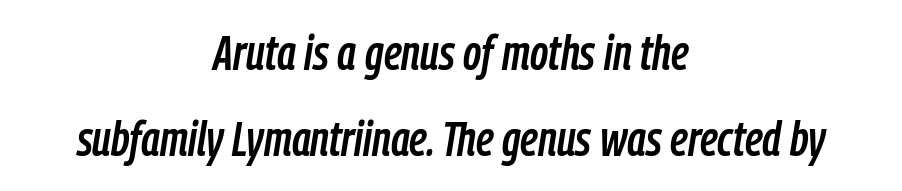
Q: Is the text italic (slanted)? A: Yes, it leans right by about 9 degrees.
Q: Is the text underlined? A: No.
Q: How is the paragraph aligned? A: Centered.
Q: Is the spacing between letters normal or unusually wide? A: Normal.
Q: Width (condensed, normal, or wide)? A: Condensed.
Q: Stroke contrast? A: Low.
Q: x-height? A: Medium.
Q: Monospaced? A: No.
